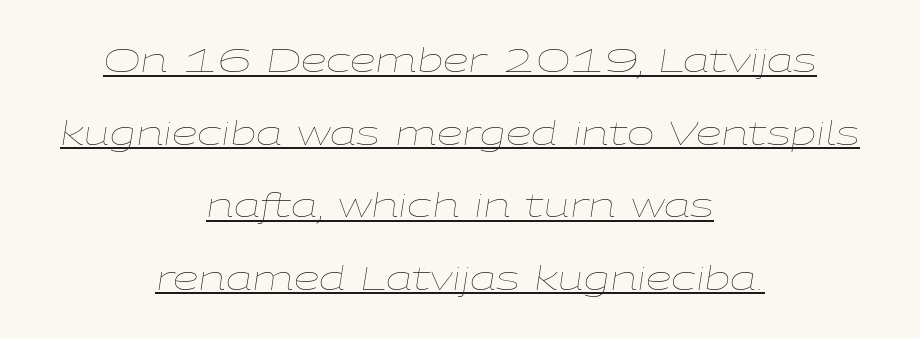
{"italic": "yes", "lean": "right", "slant_degrees": 9, "bold": "no", "weight": "thin", "width": "wide", "stroke_contrast": "low", "x_height": "medium", "monospaced": "no", "underline": "yes", "align": "center", "line_spacing": "loose", "line_spacing_ratio": 2.2, "letter_spacing": "normal", "letter_spacing_em": 0.0, "glyph_px": 33}
